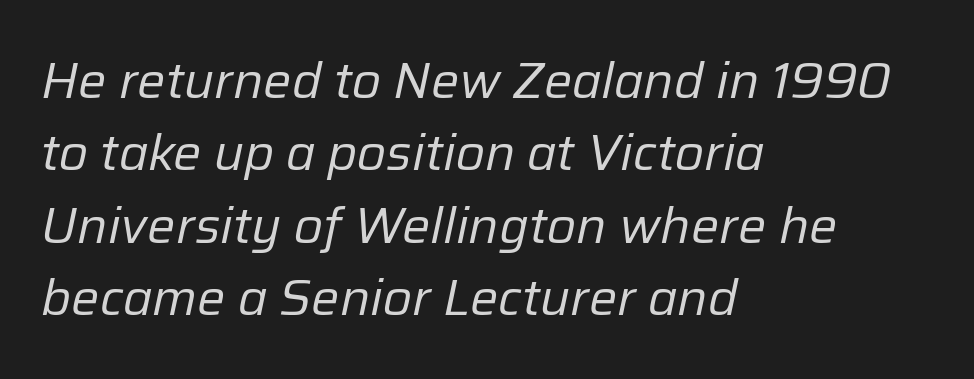
{"italic": "yes", "lean": "right", "slant_degrees": 12, "bold": "no", "weight": "regular", "width": "normal", "stroke_contrast": "low", "x_height": "medium", "monospaced": "no", "underline": "no", "align": "left", "line_spacing": "normal", "line_spacing_ratio": 1.45, "letter_spacing": "normal", "letter_spacing_em": 0.0, "glyph_px": 50}
